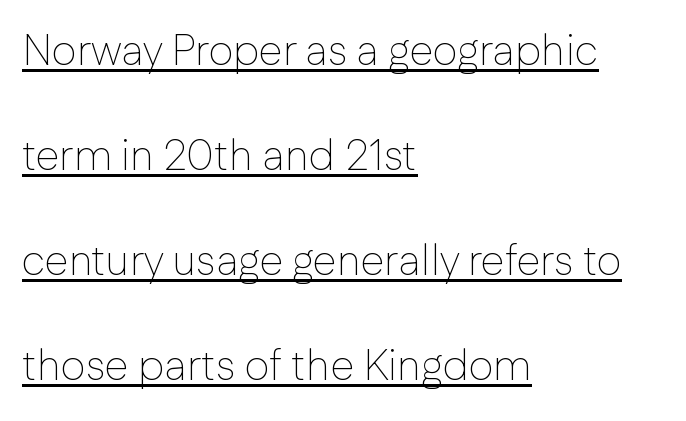
{"serif": "no", "italic": "no", "bold": "no", "weight": "thin", "width": "normal", "stroke_contrast": "low", "x_height": "medium", "monospaced": "no", "underline": "yes", "align": "left", "line_spacing": "loose", "line_spacing_ratio": 2.44, "letter_spacing": "normal", "letter_spacing_em": 0.0, "glyph_px": 43}
